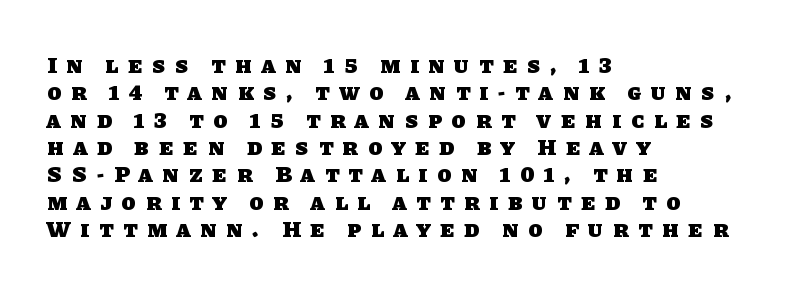
Reading down the block, your eye returns to a fixed left position each line. You'd pick this weight for a headline — it's a proper bold. Does extra space separate the letters? Yes, quite a lot of it. Each row of text sits above clean, open space.
